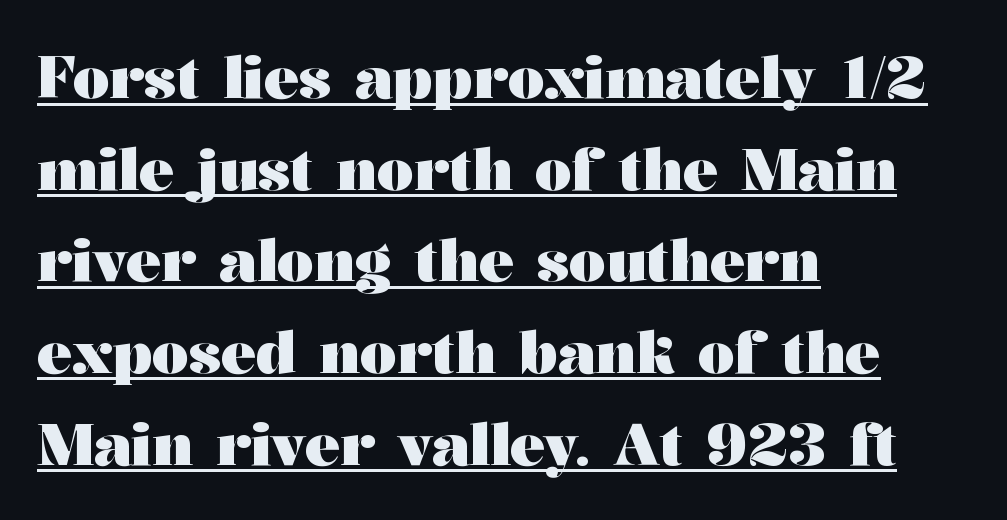
One-word summary of the alignment: left. This is the regular roman posture of the typeface. Bold? Absolutely — the strokes are thick and heavy. I'd call this a serif setting — the letters wear small feet.
